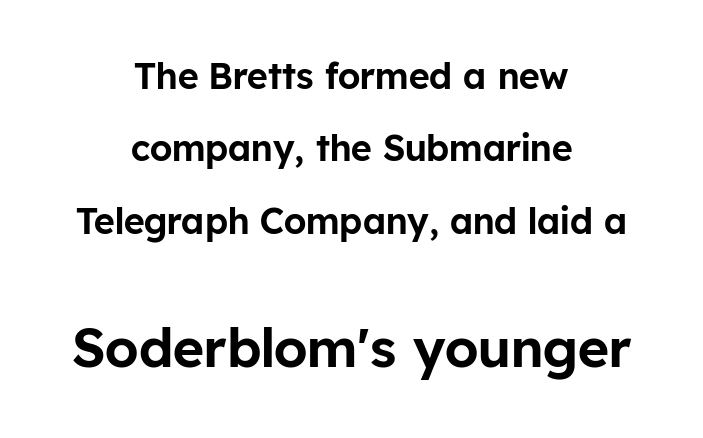
Q: Is the text italic (slanted)? A: No, it is upright.
Q: Is the typeface a serif or a sans-serif typeface? A: Sans-serif.
Q: Is the text underlined? A: No.
Q: How is the paragraph aligned? A: Centered.
Q: Is the spacing between letters normal or unusually wide? A: Normal.
Q: Is the spacing between lines tight, normal or loose? A: Loose.
Q: Which block of text is set in a larger size, the first (top) or the second (bottom)? A: The second (bottom) one.
Q: Width (condensed, normal, or wide)? A: Normal.
Q: Stroke contrast? A: Low.
Q: x-height? A: Medium.
Q: Monospaced? A: No.
